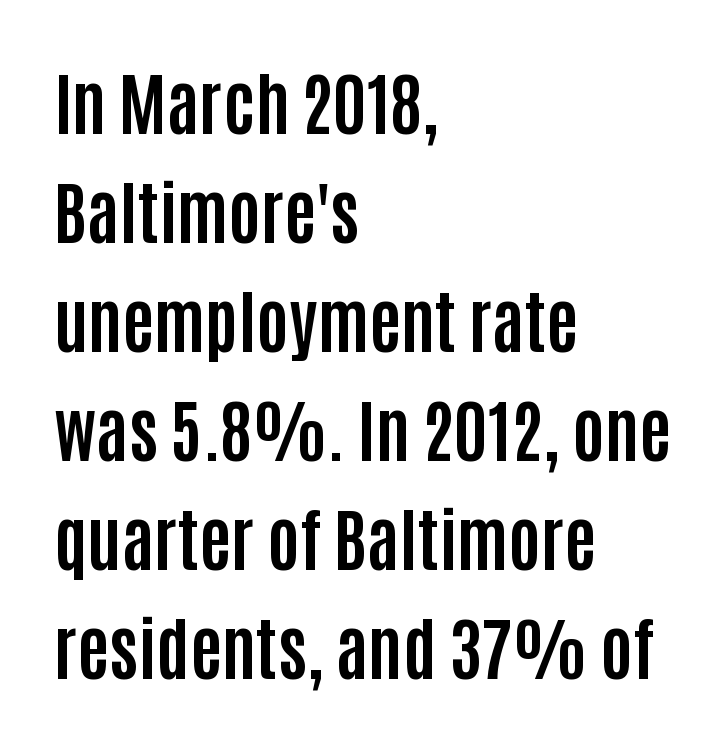
Q: Is the text bold? A: Yes.
Q: Is the text italic (slanted)? A: No, it is upright.
Q: Is the typeface a serif or a sans-serif typeface? A: Sans-serif.
Q: Is the text underlined? A: No.
Q: How is the paragraph aligned? A: Left-aligned.
Q: Is the spacing between letters normal or unusually wide? A: Normal.
Q: Is the spacing between lines tight, normal or loose? A: Normal.
Q: Width (condensed, normal, or wide)? A: Condensed.
Q: Stroke contrast? A: Low.
Q: x-height? A: Large.
Q: Monospaced? A: No.
